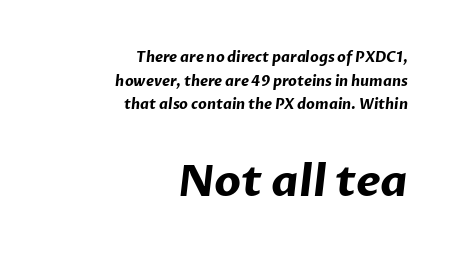
Bigger letters appear in the bottom chunk; the top chunk is reduced. The rag falls on the left side of this text block. A typesetter would call this proportional, since set widths differ per character. Vertically, the passage feels balanced, rows spaced as you'd expect. Default kerning and tracking; the words read as compact shapes. The face used here has the dense, thick strokes of a bold.
